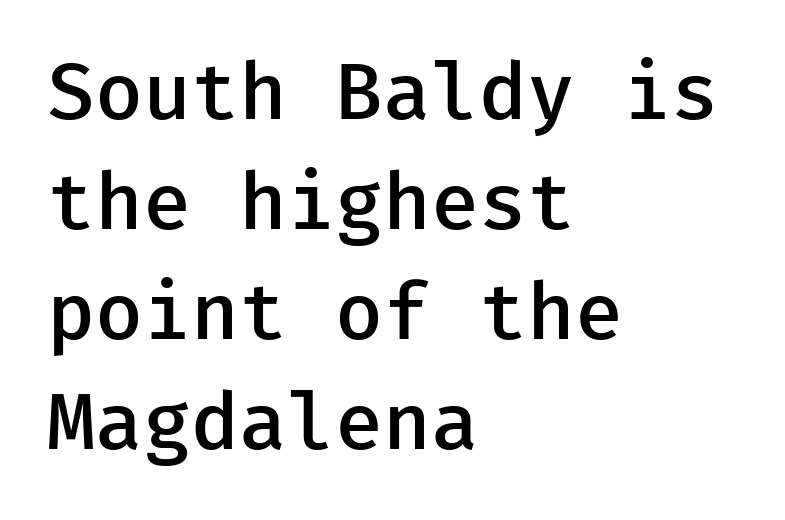
{"serif": "no", "italic": "no", "bold": "semi", "weight": "semibold", "width": "normal", "stroke_contrast": "low", "x_height": "medium", "monospaced": "yes", "underline": "no", "align": "left", "line_spacing": "normal", "line_spacing_ratio": 1.41, "letter_spacing": "normal", "letter_spacing_em": 0.0, "glyph_px": 78}
